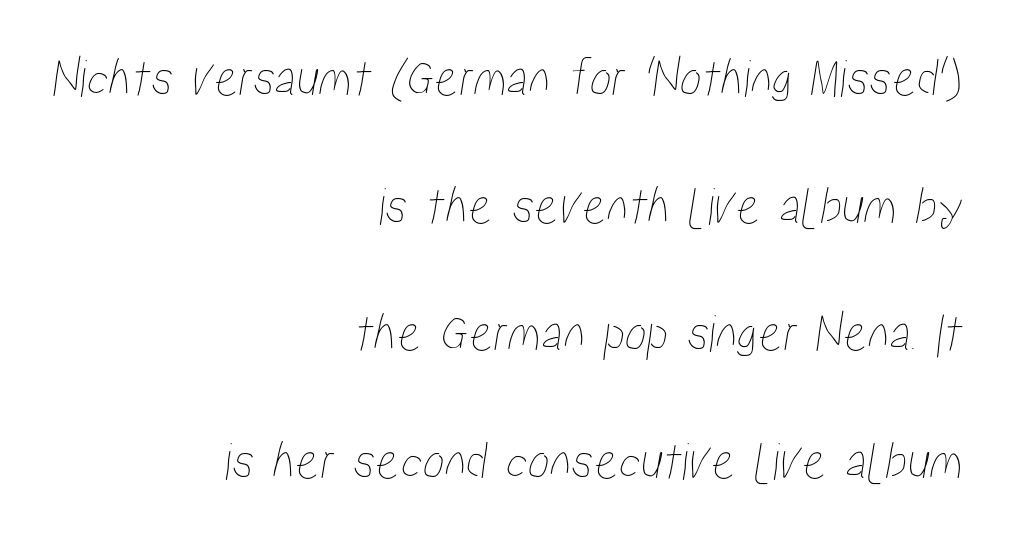
Line spacing here is loose. These lines are rendered in a variable-pitch font. Nothing unusual about the tracking: characters are spaced as the font intends. The paragraph has a hard right edge and a soft left edge. Plain, unruled lines of type.
